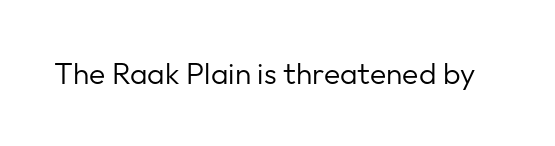
{"serif": "no", "italic": "no", "bold": "no", "weight": "regular", "width": "normal", "stroke_contrast": "low", "x_height": "medium", "monospaced": "no", "underline": "no", "letter_spacing": "normal", "letter_spacing_em": 0.0, "glyph_px": 30}
